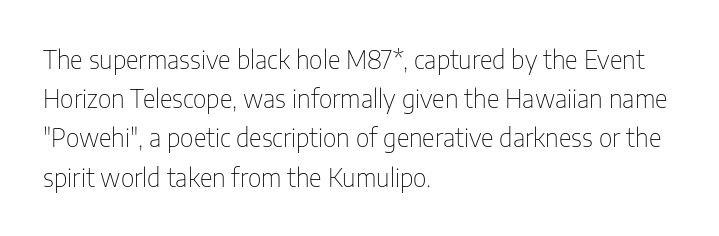
{"italic": "no", "bold": "no", "underline": "no", "align": "left", "line_spacing": "normal", "line_spacing_ratio": 1.57, "letter_spacing": "normal", "letter_spacing_em": 0.0, "glyph_px": 25}
